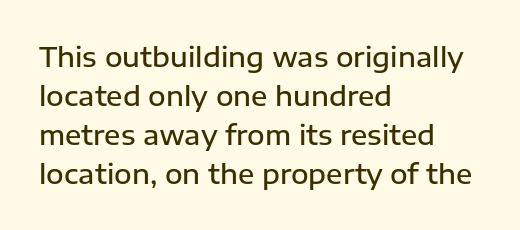
Q: Is the text bold? A: Semi-bold.
Q: Is the text italic (slanted)? A: No, it is upright.
Q: Is the text underlined? A: No.
Q: How is the paragraph aligned? A: Left-aligned.
Q: Is the spacing between letters normal or unusually wide? A: Normal.
Q: Is the spacing between lines tight, normal or loose? A: Normal.
